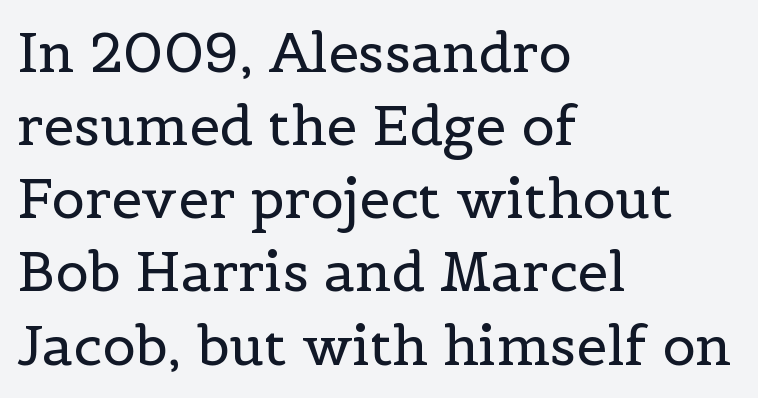
The image shows 55 px regular-weight serif type, upright; set left-aligned, normal line spacing (1.33x), normal letter spacing, not underlined; a medium x-height.
